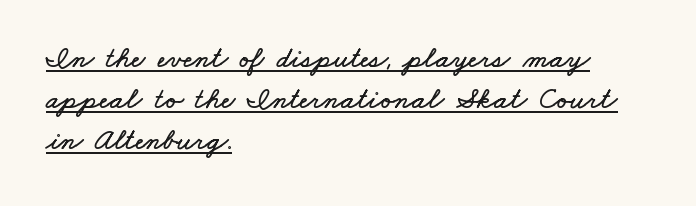
Q: Is the text underlined? A: Yes.
Q: How is the paragraph aligned? A: Left-aligned.
Q: Is the spacing between letters normal or unusually wide? A: Normal.
Q: Is the spacing between lines tight, normal or loose? A: Normal.
Q: Width (condensed, normal, or wide)? A: Wide.
Q: Stroke contrast? A: Low.
Q: x-height? A: Small.
Q: Monospaced? A: No.
